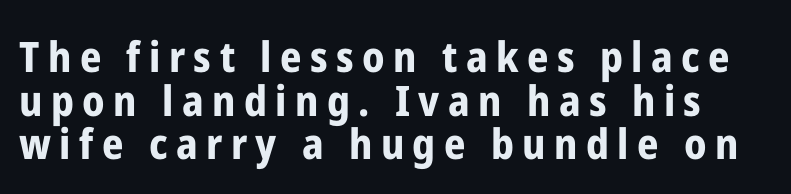
{"serif": "no", "italic": "no", "bold": "yes", "weight": "bold", "width": "condensed", "stroke_contrast": "low", "x_height": "medium", "monospaced": "no", "underline": "no", "line_spacing": "tight", "line_spacing_ratio": 1.04, "letter_spacing": "wide", "letter_spacing_em": 0.2, "glyph_px": 42}
